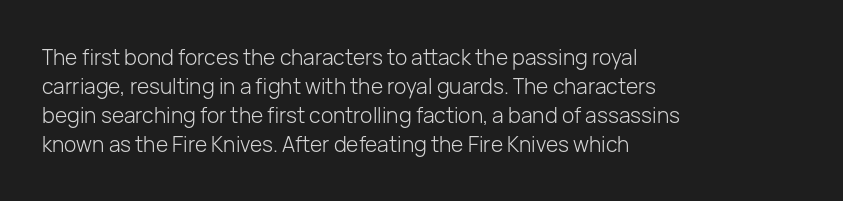
Q: Is the text bold? A: No.
Q: Is the text italic (slanted)? A: No, it is upright.
Q: Is the text underlined? A: No.
Q: How is the paragraph aligned? A: Left-aligned.
Q: Is the spacing between letters normal or unusually wide? A: Normal.
Q: Is the spacing between lines tight, normal or loose? A: Normal.
